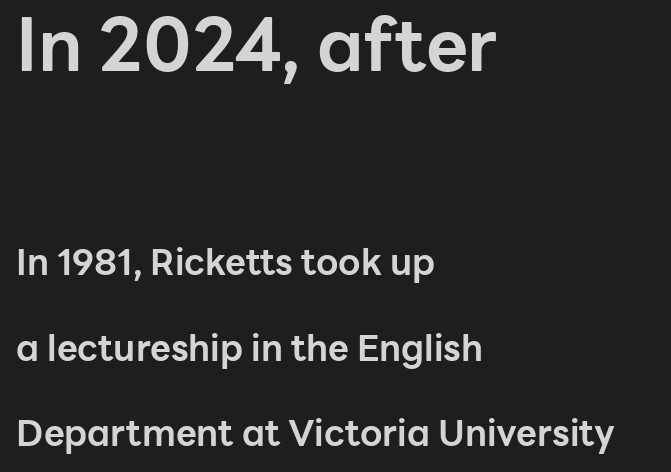
The image shows 73 px bold sans-serif type, upright; set left-aligned, loose line spacing (2.38x), normal letter spacing, not underlined; the first (top) block is 2.03x larger; low stroke contrast and a medium x-height.
